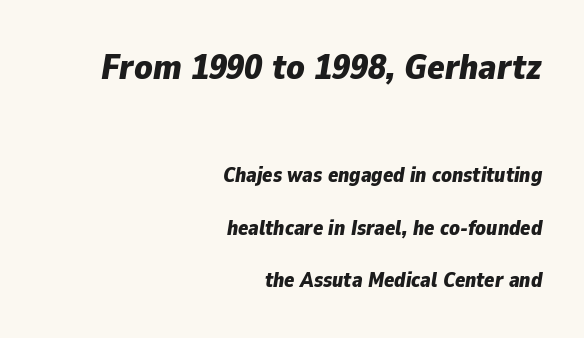
Caption: standard tracking, unaltered. A student would notice the top passage is typeset larger than what follows. Looks like regular typesetting: each glyph gets only the width it needs. Has an underline been added? It has not. The lines are quadded right.
